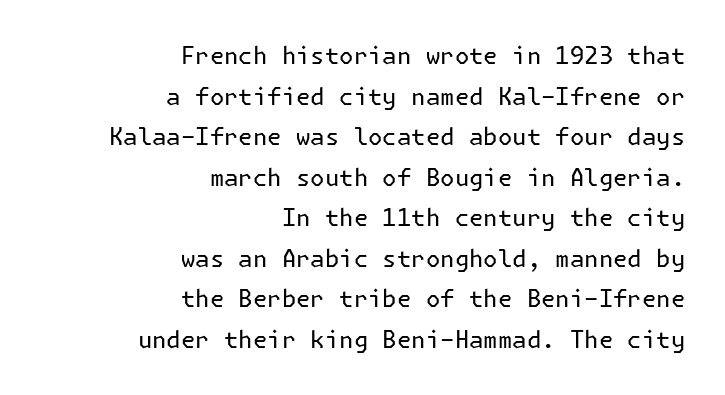
Caption: multi-line text, flush right, ragged left. Interline gaps are of average width in this sample. A typesetter would call this zero additional tracking. Every stem runs plumb, perpendicular to the baseline.
